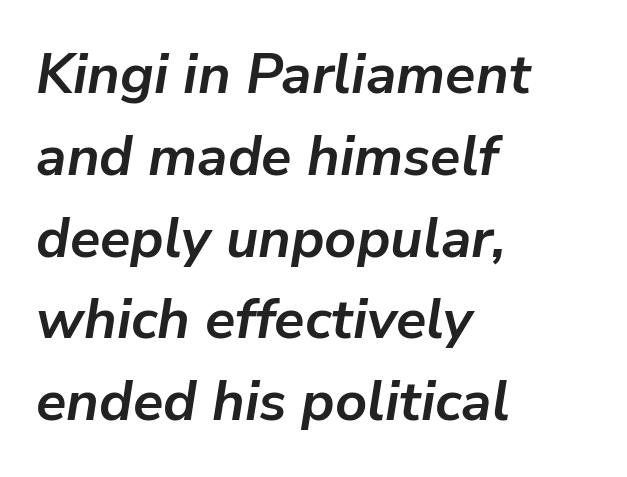
The image shows 56 px semibold type, italic (leaning right); set left-aligned, normal line spacing (1.46x), normal letter spacing, not underlined; low stroke contrast and a medium x-height.
